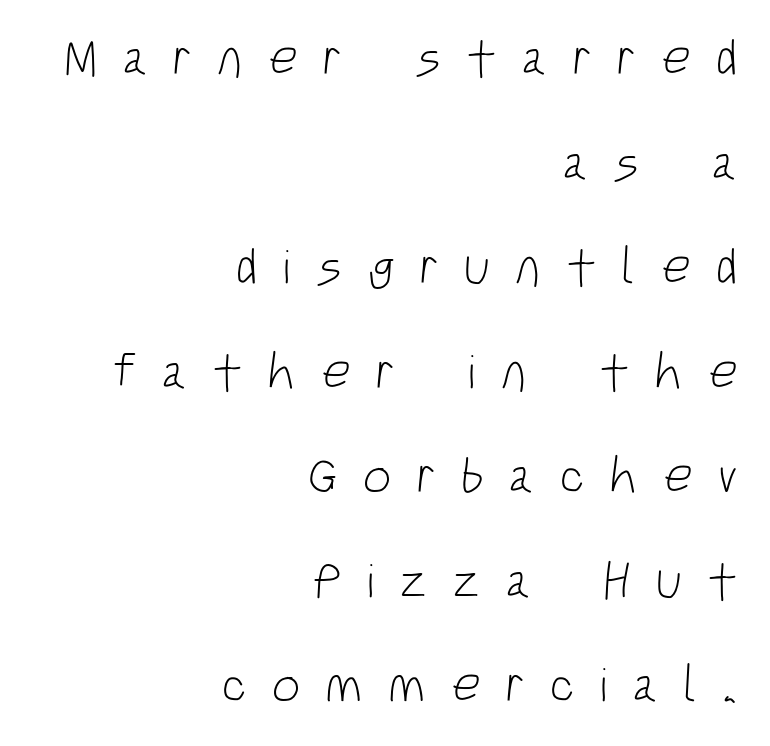
{"serif": "no", "bold": "no", "weight": "light", "width": "condensed", "stroke_contrast": "low", "x_height": "large", "monospaced": "no", "underline": "no", "align": "right", "line_spacing": "loose", "line_spacing_ratio": 2.05, "letter_spacing": "wide", "letter_spacing_em": 0.49, "glyph_px": 51}
